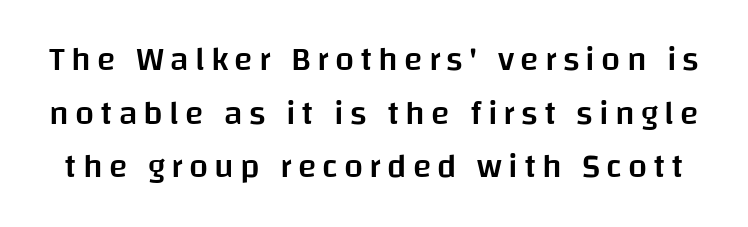
Is there any slant? The stems are plumb. The foot of each line stays bare and open. Leading: standard. Regarding serifs, this sample does without them.
